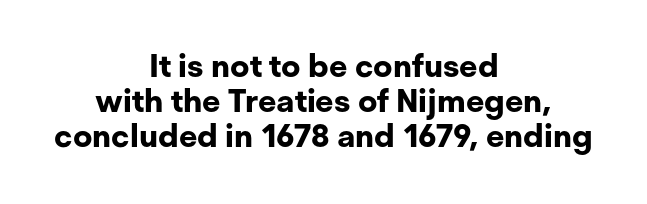
The image shows 32 px bold sans-serif type, upright; set centered, tight line spacing (1.09x), normal letter spacing, not underlined; low stroke contrast and a medium x-height.
